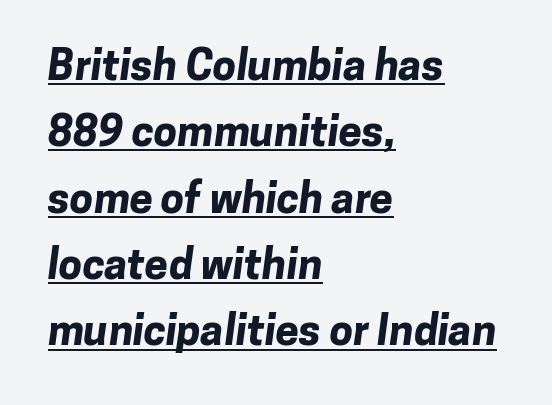
{"serif": "no", "bold": "yes", "weight": "bold", "width": "normal", "stroke_contrast": "low", "x_height": "medium", "monospaced": "no", "underline": "yes", "align": "left", "line_spacing": "normal", "line_spacing_ratio": 1.58, "letter_spacing": "normal", "letter_spacing_em": 0.0, "glyph_px": 42}
